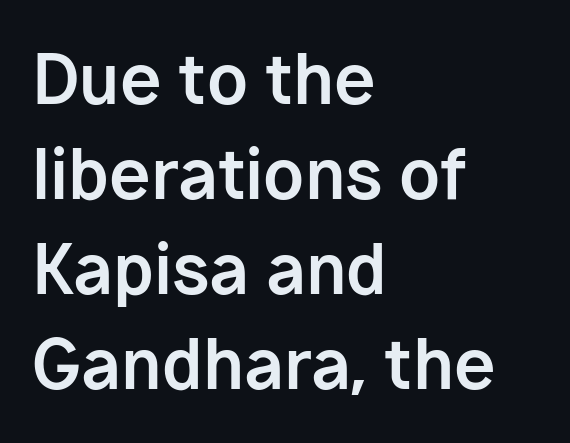
{"serif": "no", "italic": "no", "bold": "yes", "weight": "bold", "width": "normal", "stroke_contrast": "low", "x_height": "medium", "monospaced": "no", "underline": "no", "align": "left", "line_spacing": "normal", "line_spacing_ratio": 1.42, "letter_spacing": "normal", "letter_spacing_em": 0.0, "glyph_px": 67}
